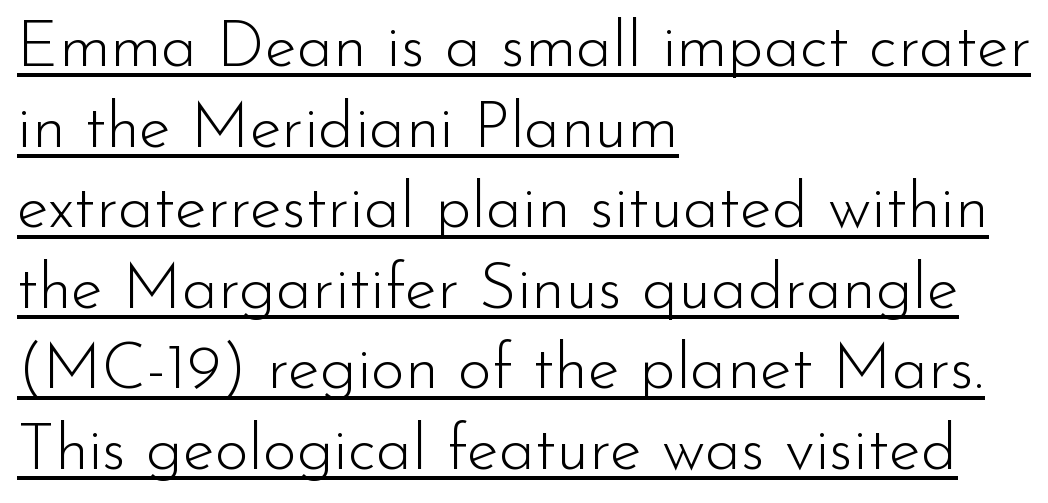
{"serif": "no", "italic": "no", "bold": "no", "weight": "light", "width": "normal", "stroke_contrast": "low", "x_height": "small", "monospaced": "no", "underline": "yes", "align": "left", "line_spacing_ratio": 1.24, "letter_spacing": "normal", "letter_spacing_em": 0.0, "glyph_px": 65}
